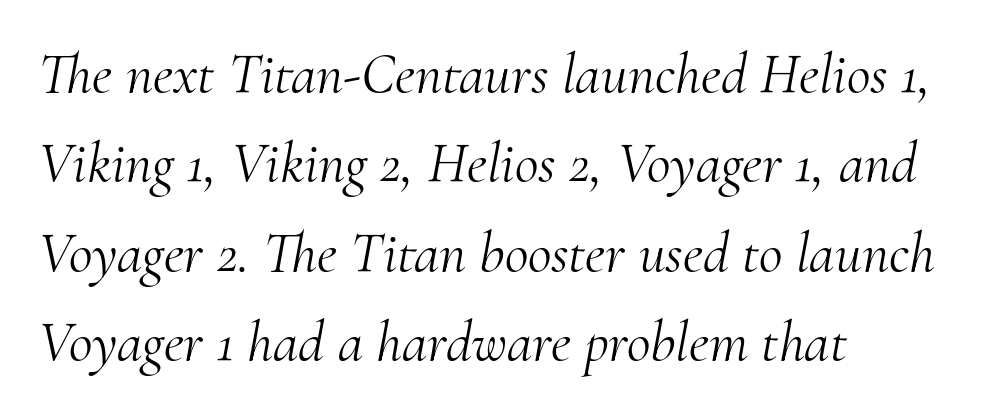
Q: Is the text bold? A: No.
Q: Is the text italic (slanted)? A: Yes, it leans right by about 10 degrees.
Q: Is the typeface a serif or a sans-serif typeface? A: Serif.
Q: Is the text underlined? A: No.
Q: How is the paragraph aligned? A: Left-aligned.
Q: Is the spacing between letters normal or unusually wide? A: Normal.
Q: Is the spacing between lines tight, normal or loose? A: Normal.
Q: Width (condensed, normal, or wide)? A: Normal.
Q: Stroke contrast? A: Medium.
Q: x-height? A: Small.
Q: Monospaced? A: No.
